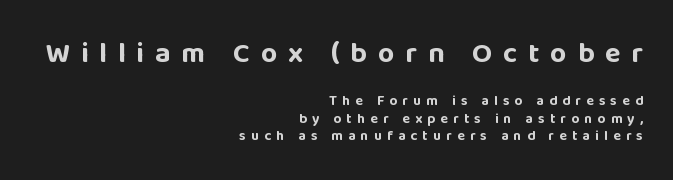
Q: Is the text bold? A: Yes.
Q: Is the text italic (slanted)? A: No, it is upright.
Q: Is the typeface a serif or a sans-serif typeface? A: Sans-serif.
Q: Is the text underlined? A: No.
Q: How is the paragraph aligned? A: Right-aligned.
Q: Is the spacing between letters normal or unusually wide? A: Unusually wide.
Q: Which block of text is set in a larger size, the first (top) or the second (bottom)? A: The first (top) one.
Q: Width (condensed, normal, or wide)? A: Normal.
Q: Stroke contrast? A: Low.
Q: x-height? A: Large.
Q: Monospaced? A: No.
